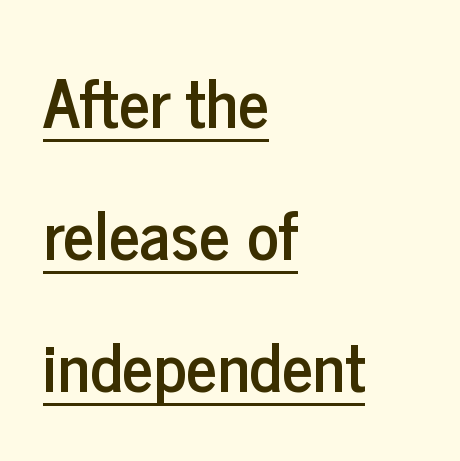
Q: Is the text italic (slanted)? A: No, it is upright.
Q: Is the typeface a serif or a sans-serif typeface? A: Sans-serif.
Q: Is the text underlined? A: Yes.
Q: How is the paragraph aligned? A: Left-aligned.
Q: Is the spacing between letters normal or unusually wide? A: Normal.
Q: Is the spacing between lines tight, normal or loose? A: Loose.
Q: Width (condensed, normal, or wide)? A: Condensed.
Q: Stroke contrast? A: Low.
Q: x-height? A: Medium.
Q: Monospaced? A: No.
